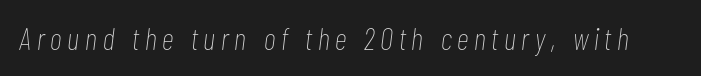
The typesetting does not lean heavy: it is not bold. No word sits above an underline. When letters slant like this, we call the style italic. You could not count columns in this text — the font is proportionally spaced.
